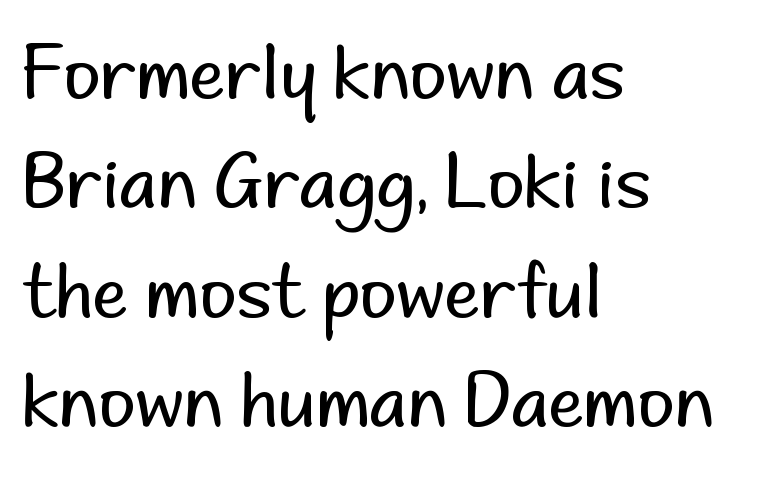
The image shows 72 px regular-weight sans-serif type, upright; set left-aligned, normal line spacing (1.52x), normal letter spacing, not underlined; low stroke contrast and a small x-height.
